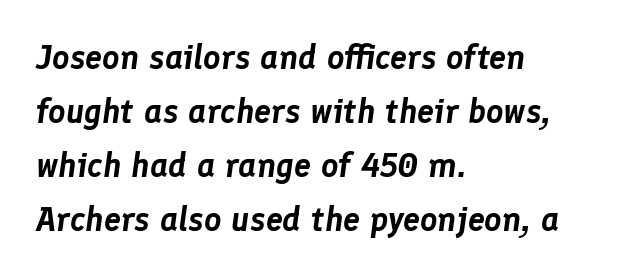
{"italic": "yes", "lean": "right", "slant_degrees": 8, "width": "normal", "stroke_contrast": "low", "x_height": "medium", "monospaced": "no", "underline": "no", "align": "left", "line_spacing": "normal", "line_spacing_ratio": 1.59, "letter_spacing": "normal", "letter_spacing_em": 0.0, "glyph_px": 34}
